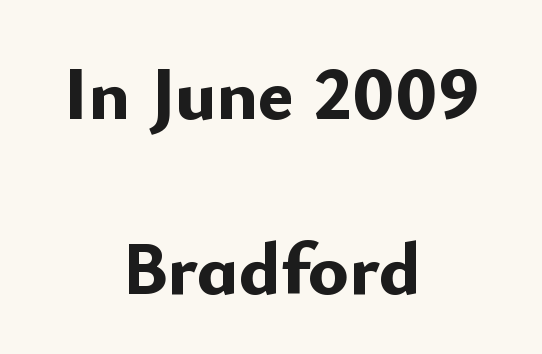
The image shows 76 px bold sans-serif type, upright; set centered, loose line spacing (2.3x), normal letter spacing, not underlined; low stroke contrast and a small x-height.
